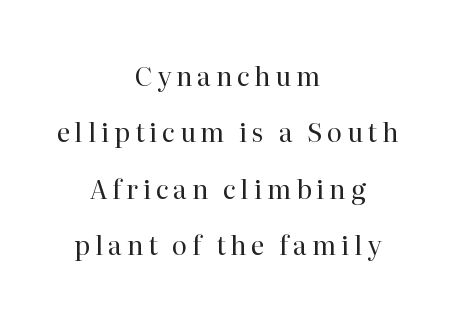
The image shows 26 px text type, upright; set centered, loose line spacing (2.17x), not underlined.
